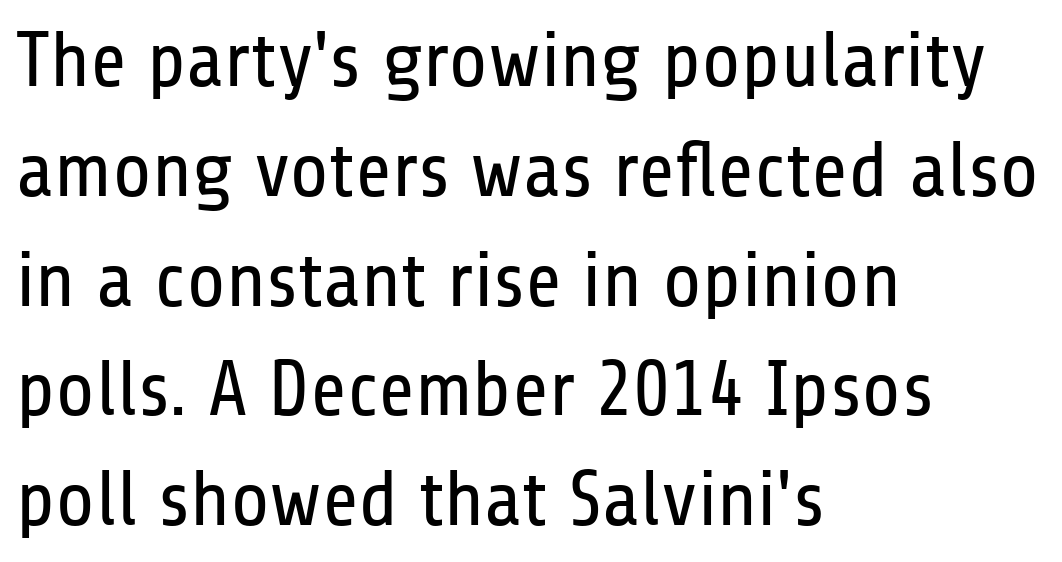
The image shows 79 px regular-weight, condensed sans-serif type, upright; set left-aligned, normal line spacing (1.39x), normal letter spacing, not underlined; low stroke contrast and a medium x-height.
